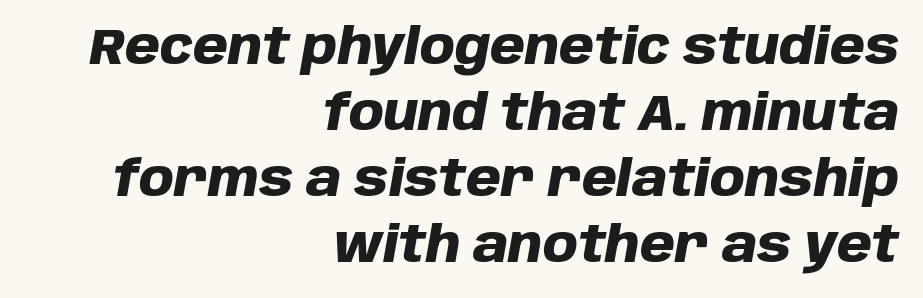
The image shows 50 px heavy type, italic (leaning right); set right-aligned, normal line spacing (1.32x), normal letter spacing, not underlined; low stroke contrast and a large x-height.
